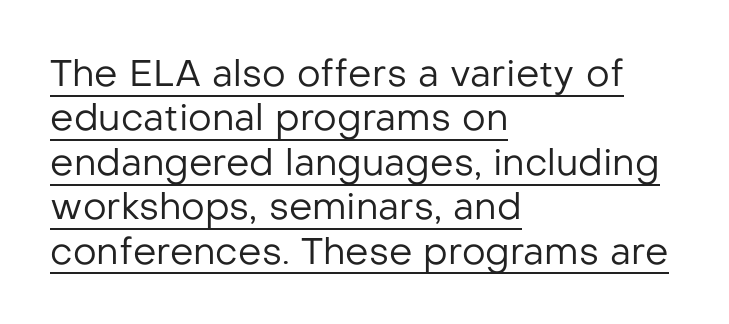
Q: Is the text bold? A: No.
Q: Is the text italic (slanted)? A: No, it is upright.
Q: Is the typeface a serif or a sans-serif typeface? A: Sans-serif.
Q: Is the text underlined? A: Yes.
Q: How is the paragraph aligned? A: Left-aligned.
Q: Is the spacing between letters normal or unusually wide? A: Normal.
Q: Width (condensed, normal, or wide)? A: Normal.
Q: Stroke contrast? A: Low.
Q: x-height? A: Medium.
Q: Monospaced? A: No.
